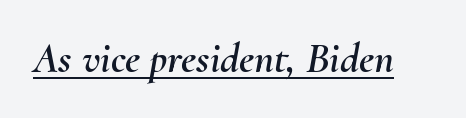
Observe the ordinary spacing: letters are neighbours, not strangers. The typography opts for an oblique posture over an upright one. Quick note: underline on. This sample has the flowing, uneven cadence of proportional lettering.
